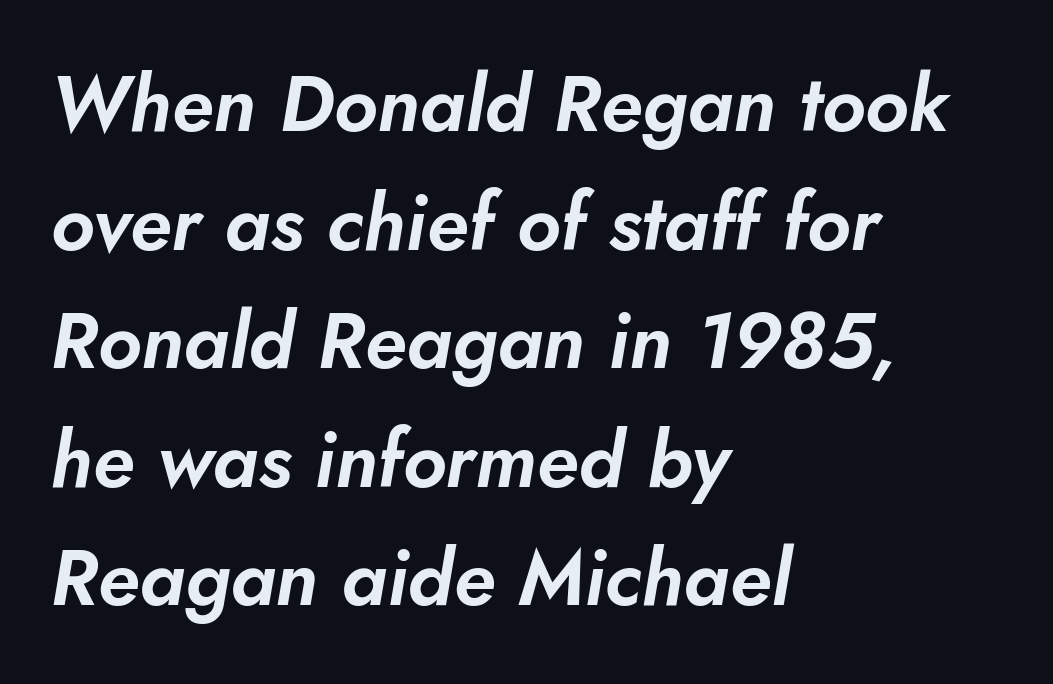
The image shows 78 px text type, italic (leaning right); set left-aligned, normal line spacing (1.52x), normal letter spacing, not underlined; low stroke contrast and a small x-height.
